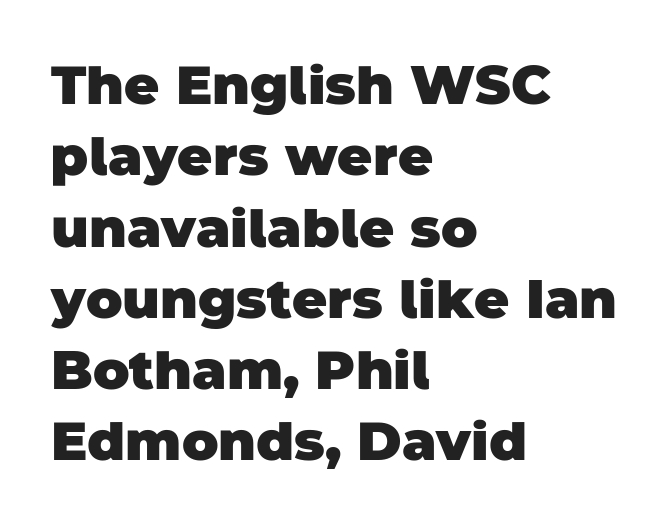
Caption: standard tracking, unaltered. The passage shown stacks its lines at a standard gap. This sample is left-justified, so line endings fall wherever the words run out. Check the space under the baseline: it is left empty. Emphasis by weight is at full strength: bold. Do the characters align in a grid? No, the font is proportional.
